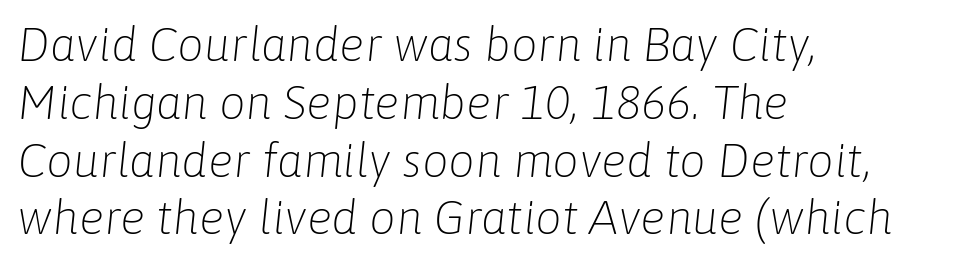
Descender tails drop into unmarked territory. Here the designer chose a conventional face with non-uniform glyph widths. No chunkiness to these letters — they're not bold. How are the letters spaced? Ordinarily, with no added tracking. Is the type slanted? Yes — the strokes lean at a clear angle. The paragraph shown leans on its left margin.
